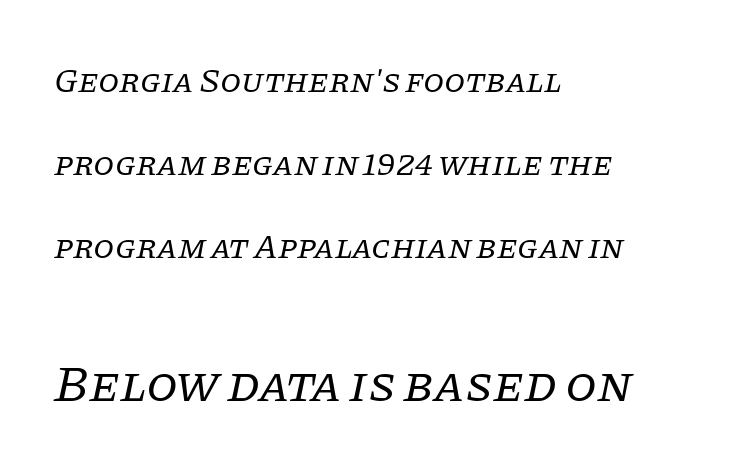
The image shows 51 px regular-weight serif type, italic (leaning right); set left-aligned, loose line spacing (2.44x), normal letter spacing, not underlined; the second (bottom) block is 1.5x larger; low stroke contrast and a large x-height.
